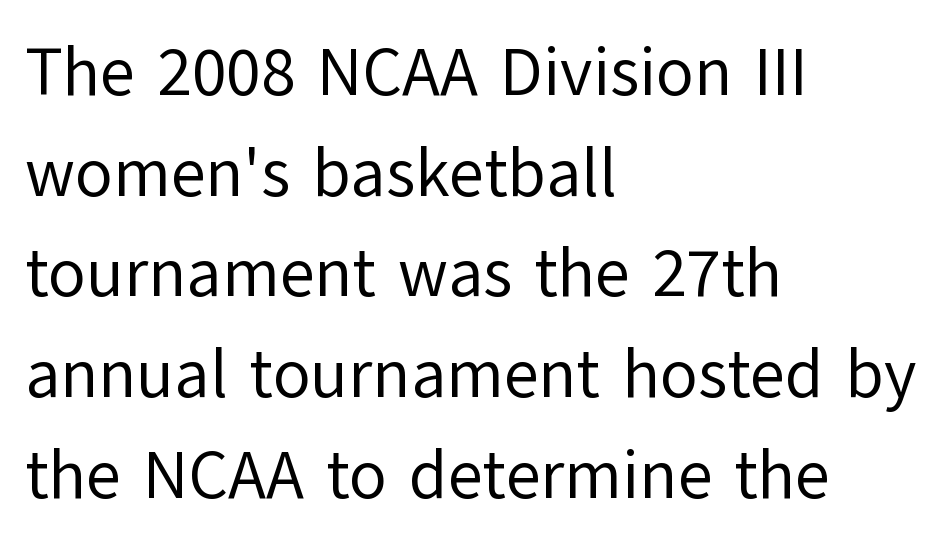
Q: Is the text bold? A: No.
Q: Is the text italic (slanted)? A: No, it is upright.
Q: Is the typeface a serif or a sans-serif typeface? A: Sans-serif.
Q: Is the text underlined? A: No.
Q: How is the paragraph aligned? A: Left-aligned.
Q: Is the spacing between letters normal or unusually wide? A: Normal.
Q: Is the spacing between lines tight, normal or loose? A: Normal.
Q: Width (condensed, normal, or wide)? A: Normal.
Q: Stroke contrast? A: Low.
Q: x-height? A: Medium.
Q: Monospaced? A: No.
